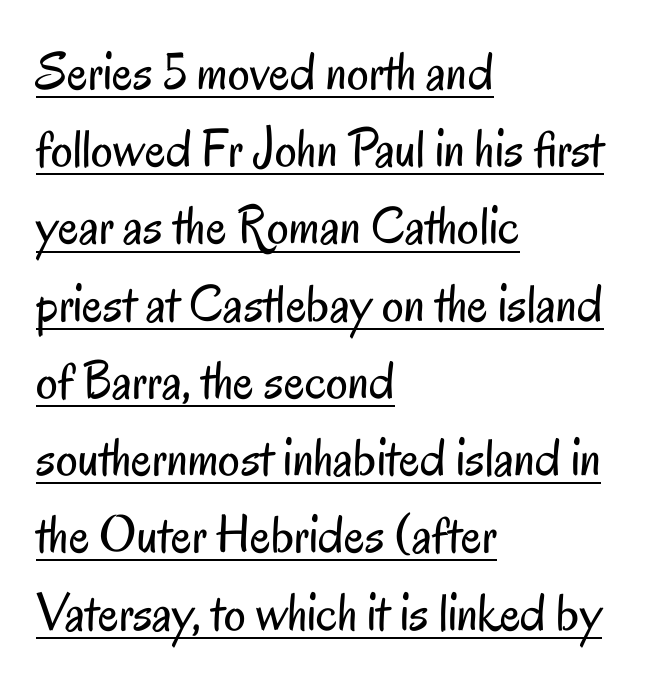
Q: Is the text bold? A: No.
Q: Is the text italic (slanted)? A: No, it is upright.
Q: Is the typeface a serif or a sans-serif typeface? A: Sans-serif.
Q: Is the text underlined? A: Yes.
Q: How is the paragraph aligned? A: Left-aligned.
Q: Is the spacing between letters normal or unusually wide? A: Normal.
Q: Is the spacing between lines tight, normal or loose? A: Normal.
Q: Width (condensed, normal, or wide)? A: Condensed.
Q: Stroke contrast? A: Low.
Q: x-height? A: Small.
Q: Monospaced? A: No.
